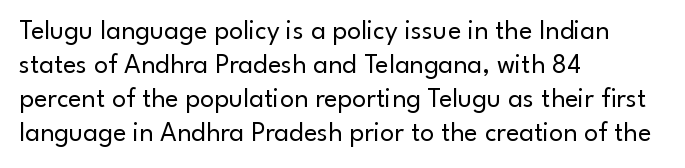
{"serif": "no", "italic": "no", "bold": "no", "weight": "regular", "width": "normal", "stroke_contrast": "low", "x_height": "small", "monospaced": "no", "underline": "no", "align": "left", "line_spacing_ratio": 1.22, "letter_spacing": "normal", "letter_spacing_em": 0.0, "glyph_px": 28}
